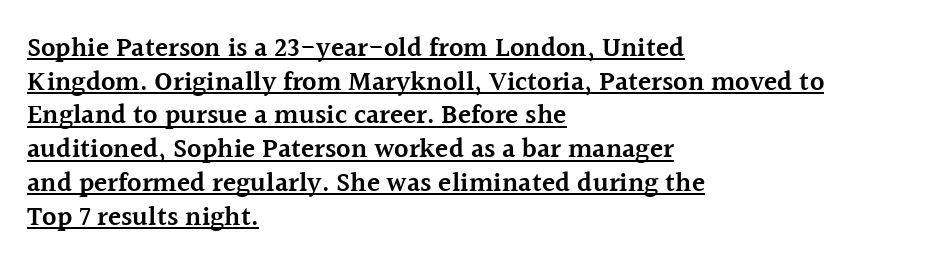
The image shows 27 px text type, upright; set left-aligned, normal line spacing (1.25x), normal letter spacing, underlined.
